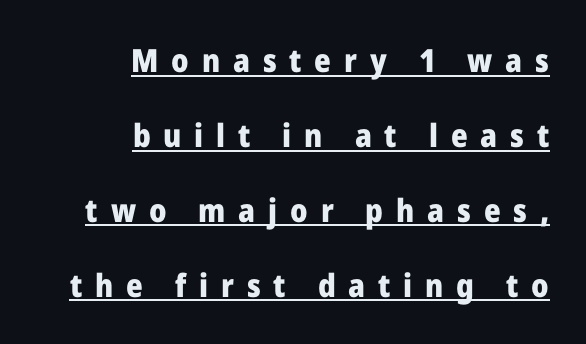
You can see a thin bar hugging the bottom of the glyphs. A dark, heavy texture on the line: the type is bold. The font family rendered here belongs to the sans-serif group. The setting favours the right margin, as signatures and pull-quotes sometimes do.
